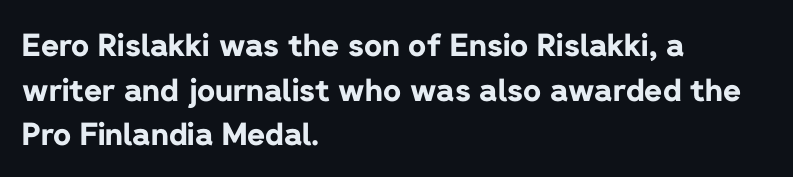
Q: Is the text bold? A: Yes.
Q: Is the text italic (slanted)? A: No, it is upright.
Q: Is the typeface a serif or a sans-serif typeface? A: Sans-serif.
Q: Is the text underlined? A: No.
Q: How is the paragraph aligned? A: Left-aligned.
Q: Is the spacing between letters normal or unusually wide? A: Normal.
Q: Is the spacing between lines tight, normal or loose? A: Normal.
Q: Width (condensed, normal, or wide)? A: Normal.
Q: Stroke contrast? A: Low.
Q: x-height? A: Medium.
Q: Monospaced? A: No.
